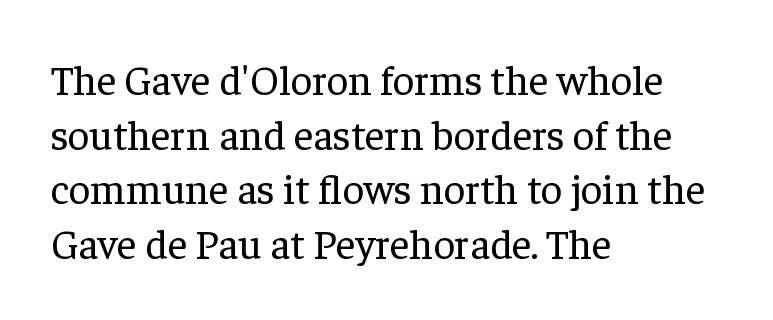
Any mark beneath the type? The region is blank. Short note: letters normally spaced. Compared with a typical body face, this is equally light or lighter still. Each letter keeps its own natural width here, so spacing adapts to shape.
